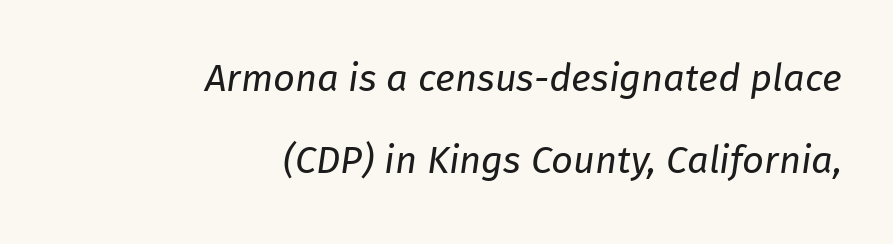
Nothing unusual about the tracking: characters are spaced as the font intends. Letters have the restrained weight of plain body copy at most. Here the designer chose a conventional face with non-uniform glyph widths. The words here are not underlined. Tall strokes in this sample are angled rather than plumb. Short and long lines alike share a common ending point at right.
